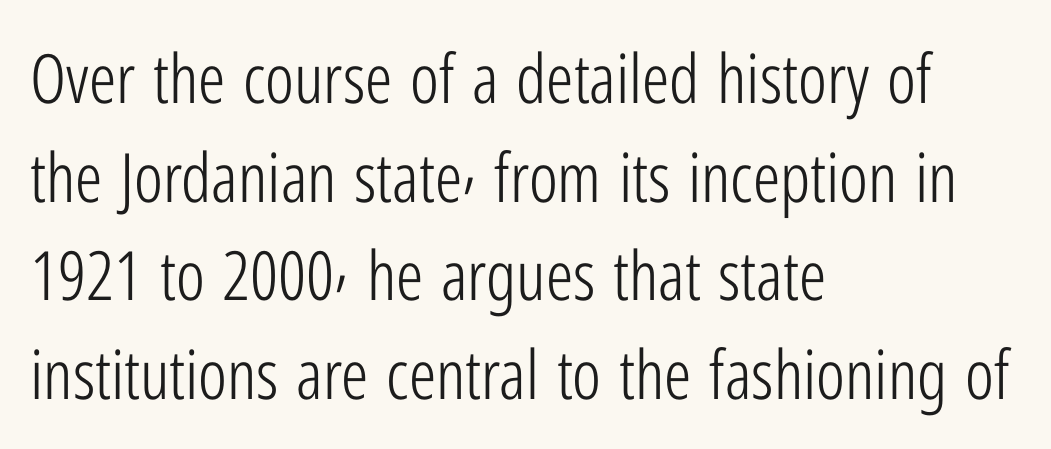
Q: Is the text bold? A: No.
Q: Is the text italic (slanted)? A: No, it is upright.
Q: Is the typeface a serif or a sans-serif typeface? A: Sans-serif.
Q: Is the text underlined? A: No.
Q: How is the paragraph aligned? A: Left-aligned.
Q: Is the spacing between letters normal or unusually wide? A: Normal.
Q: Is the spacing between lines tight, normal or loose? A: Normal.
Q: Width (condensed, normal, or wide)? A: Condensed.
Q: Stroke contrast? A: Low.
Q: x-height? A: Medium.
Q: Monospaced? A: No.
